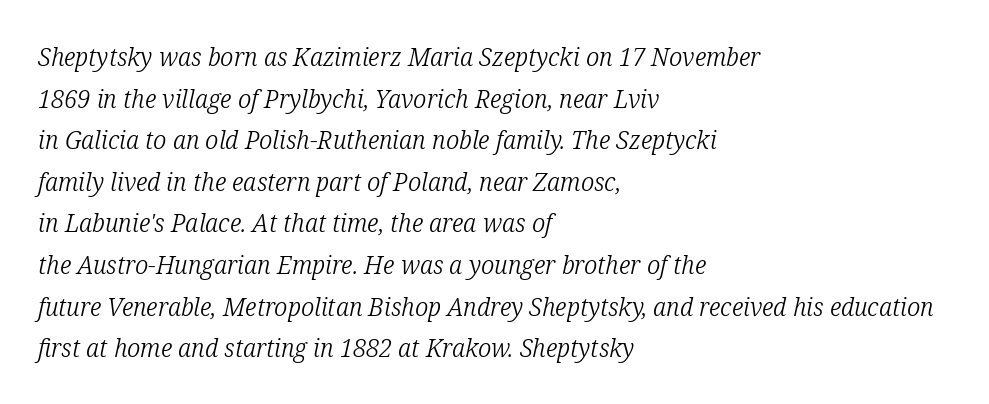
In terms of leading, this rendering sits right in the middle. Words appear dense and cohesive because spacing is normal. The glyphs are unaccompanied by any horizontal stroke below them. The face used here has a pronounced slope to its letters.
